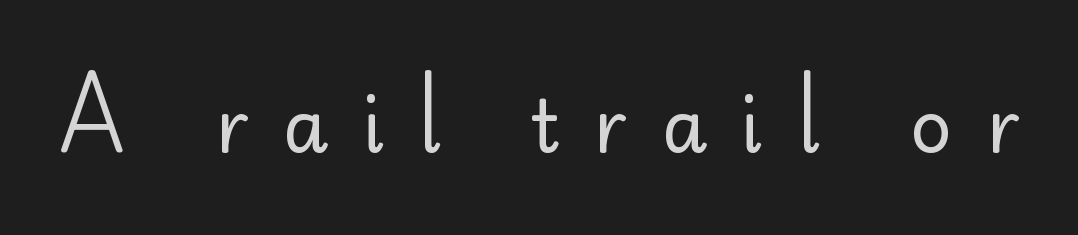
The image shows 73 px regular-weight sans-serif type, upright; set unusually wide letter spacing (+0.47 em), not underlined; low stroke contrast and a small x-height.
